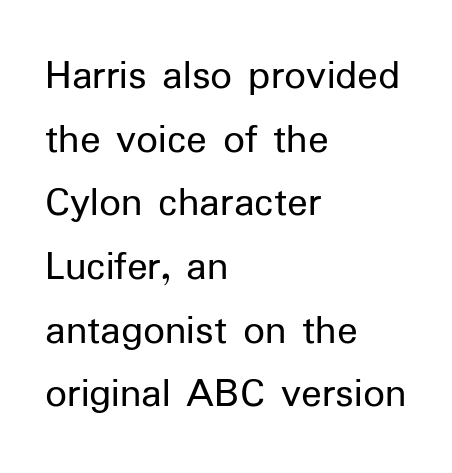
Typographically, this falls in the sans-serif category. This block has exactly the height ordinary leading produces. Posture: straight, roman, zero tilt. Visually the block forms a straight wall on the left and a jagged coastline on the right. Counters stay open thanks to moderate or lighter strokes.
